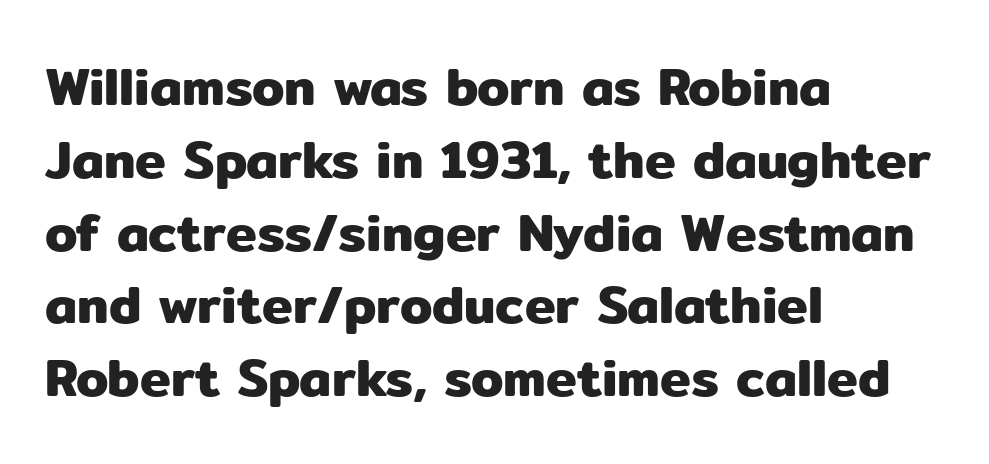
The image shows 52 px sans-serif type, upright; set left-aligned, normal line spacing (1.4x), normal letter spacing, not underlined; low stroke contrast and a medium x-height.
